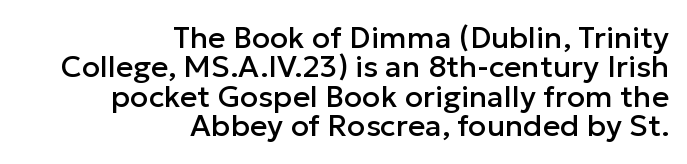
The designer dialed line spacing down below the default. Do the characters align in a grid? No, the font is proportional. The horizontal fit of the characters is conventional and even. These lines are composed in type without serifs. No italicization has been applied; the sample stays upright.
